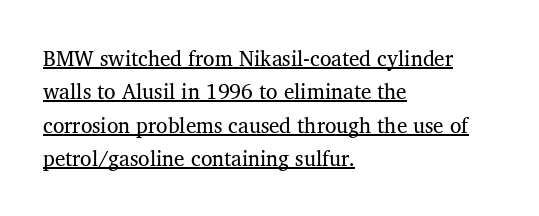
The image shows 21 px text type, upright; set left-aligned, normal line spacing (1.59x), normal letter spacing, underlined.
